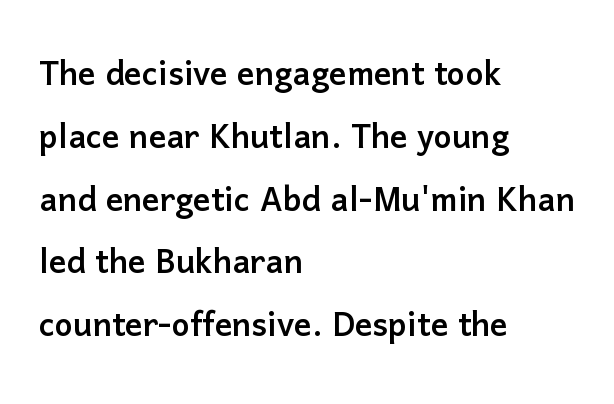
Q: Is the text italic (slanted)? A: No, it is upright.
Q: Is the typeface a serif or a sans-serif typeface? A: Sans-serif.
Q: Is the text underlined? A: No.
Q: How is the paragraph aligned? A: Left-aligned.
Q: Is the spacing between letters normal or unusually wide? A: Normal.
Q: Is the spacing between lines tight, normal or loose? A: Normal.
Q: Width (condensed, normal, or wide)? A: Normal.
Q: Stroke contrast? A: Low.
Q: x-height? A: Medium.
Q: Monospaced? A: No.
